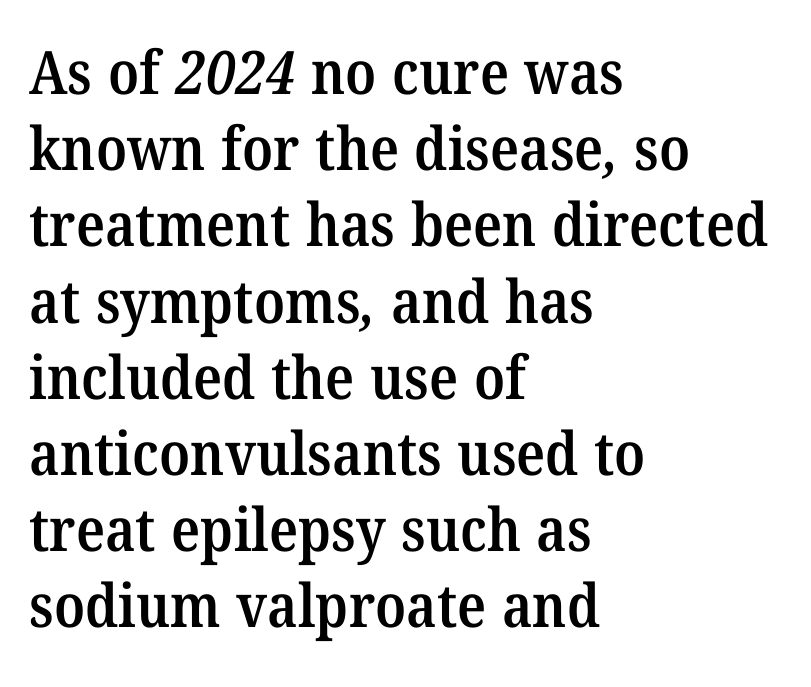
The image shows 60 px semibold serif type; set left-aligned, normal line spacing (1.27x), normal letter spacing, not underlined; medium stroke contrast and a medium x-height.
